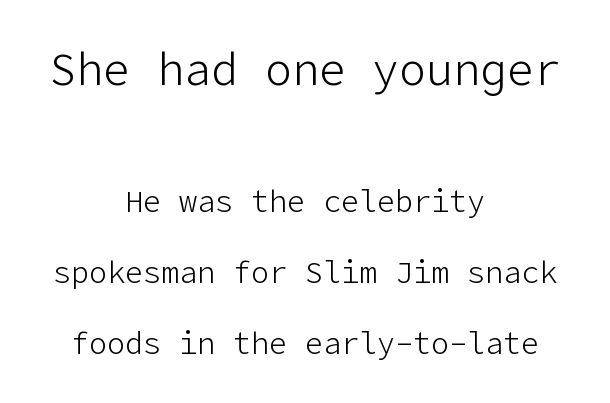
A typesetter would label this face a sans. Characters follow at the spacing the type designer built in. Plain, unruled lines of type. Nope, not italic — everything's standing straight.
